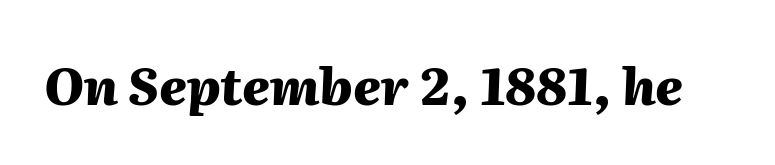
{"italic": "yes", "lean": "right", "slant_degrees": 2, "bold": "yes", "weight": "heavy", "width": "normal", "stroke_contrast": "medium", "x_height": "medium", "monospaced": "no", "underline": "no", "letter_spacing": "normal", "letter_spacing_em": 0.0, "glyph_px": 51}
